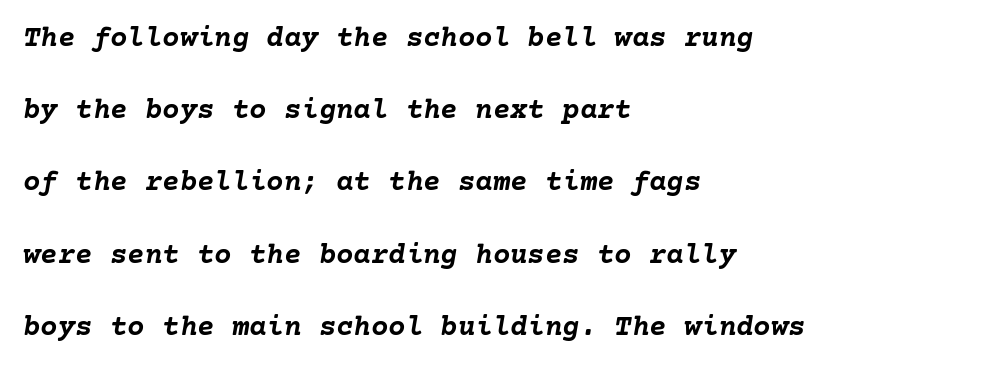
Descenders are the only things crossing below the line. There's an unmistakable incline to the writing here. The setting favours the left margin, as ordinary paragraphs usually do. These lines stand farther apart than default settings would place them. Its strokes are broad and dark, the hallmark of bold type.
